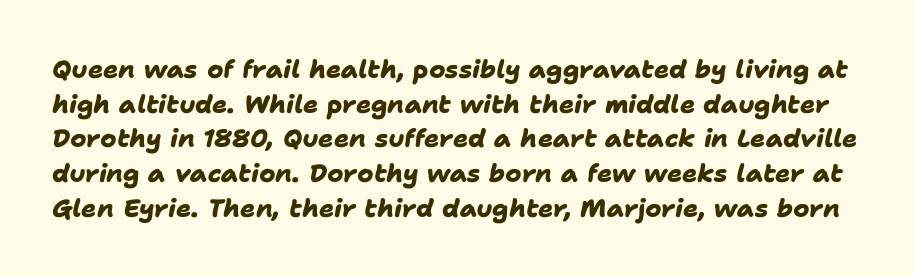
The vertical gap from one line to the next is medium. Nobody drew a line under any word here. The passage shown has conventional tracking throughout. Thick stems and heavy bowls — unmistakably bold.
